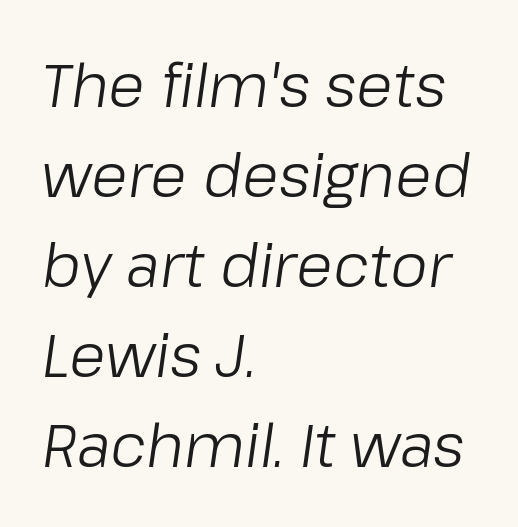
{"italic": "yes", "lean": "right", "slant_degrees": 8, "bold": "no", "weight": "light", "width": "normal", "stroke_contrast": "low", "x_height": "medium", "monospaced": "no", "underline": "no", "align": "left", "line_spacing": "normal", "line_spacing_ratio": 1.5, "letter_spacing": "normal", "letter_spacing_em": 0.0, "glyph_px": 60}
